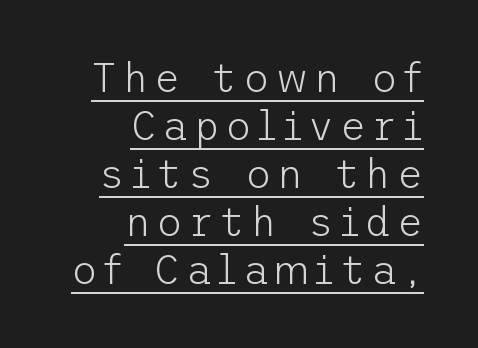
The image shows 40 px light sans-serif type, upright; set right-aligned, line spacing 1.2x, underlined; low stroke contrast and a medium x-height.
